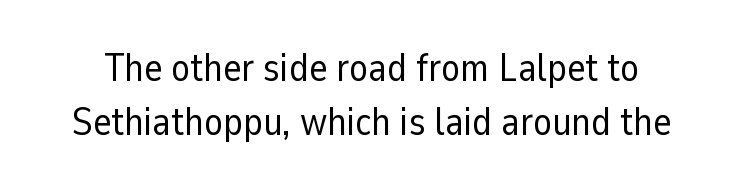
Do the characters align in a grid? No, the font is proportional. The block of text has a typical density, with ordinary space between rows. A typesetter would call this zero additional tracking. No word sits above an underline. Nothing sits at the stroke ends, so this counts as sans-serif.
